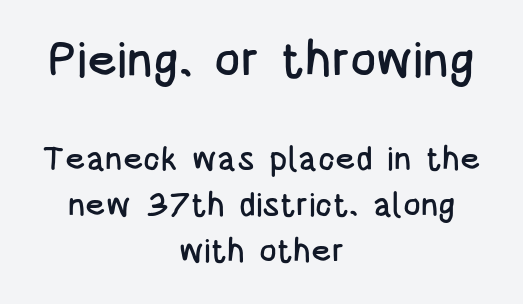
Q: Is the text italic (slanted)? A: No, it is upright.
Q: Is the typeface a serif or a sans-serif typeface? A: Sans-serif.
Q: Is the text underlined? A: No.
Q: How is the paragraph aligned? A: Centered.
Q: Is the spacing between letters normal or unusually wide? A: Normal.
Q: Is the spacing between lines tight, normal or loose? A: Normal.
Q: Which block of text is set in a larger size, the first (top) or the second (bottom)? A: The first (top) one.
Q: Width (condensed, normal, or wide)? A: Condensed.
Q: Stroke contrast? A: Low.
Q: x-height? A: Large.
Q: Monospaced? A: No.
